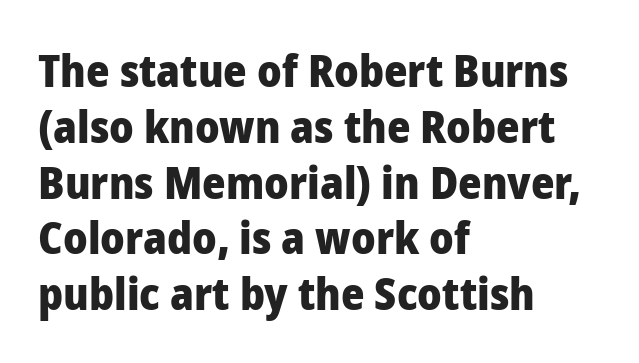
Strokes here are thick enough to call this a true bold. The typography opts for an upright posture over an oblique one. Is this a fixed-width face? No — the glyphs have proportional, varying widths. The space directly below the letters is spotless. Casual observation: everything's shoved over to the left. These lines are composed in type without serifs.
